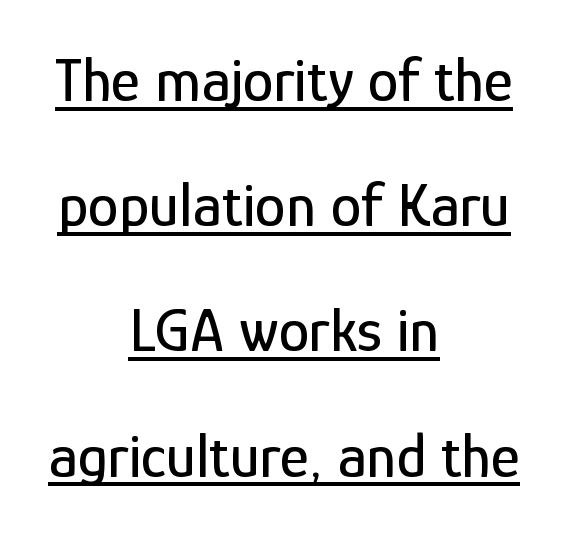
The image shows 62 px condensed sans-serif type, upright; set centered, loose line spacing (2.02x), normal letter spacing, underlined; low stroke contrast and a medium x-height.
